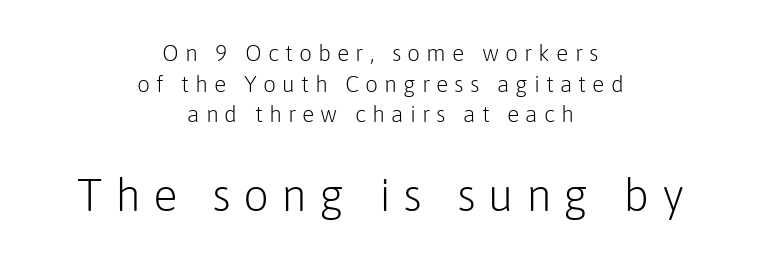
Q: Is the text bold? A: No.
Q: Is the text italic (slanted)? A: No, it is upright.
Q: Is the typeface a serif or a sans-serif typeface? A: Sans-serif.
Q: Is the text underlined? A: No.
Q: How is the paragraph aligned? A: Centered.
Q: Is the spacing between letters normal or unusually wide? A: Unusually wide.
Q: Is the spacing between lines tight, normal or loose? A: Normal.
Q: Which block of text is set in a larger size, the first (top) or the second (bottom)? A: The second (bottom) one.
Q: Width (condensed, normal, or wide)? A: Normal.
Q: Stroke contrast? A: Low.
Q: x-height? A: Medium.
Q: Monospaced? A: No.
